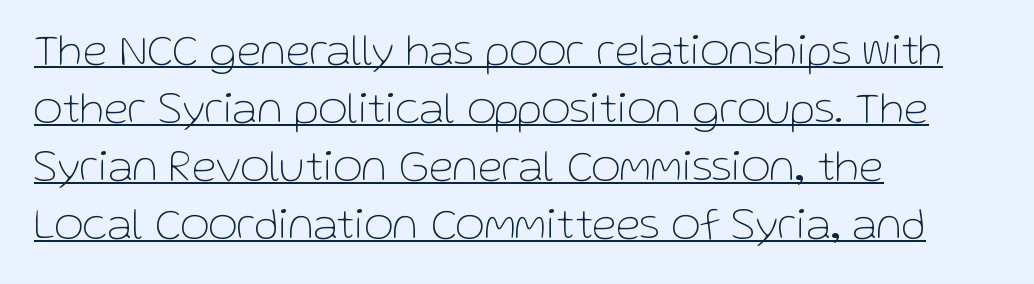
{"serif": "no", "italic": "no", "bold": "no", "weight": "thin", "width": "normal", "stroke_contrast": "low", "x_height": "medium", "monospaced": "no", "underline": "yes", "align": "left", "line_spacing": "normal", "line_spacing_ratio": 1.29, "letter_spacing": "normal", "letter_spacing_em": 0.0, "glyph_px": 45}
